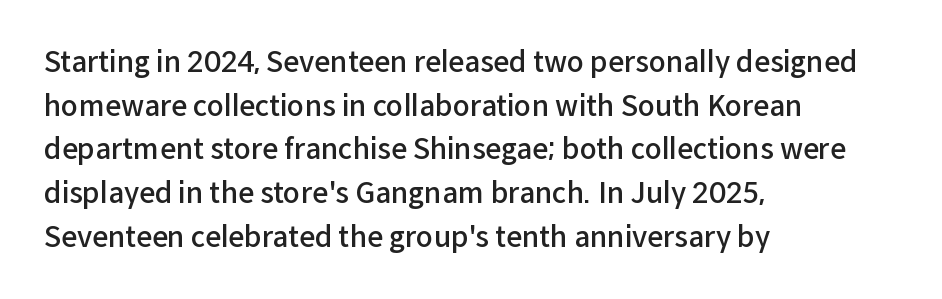
Q: Is the text bold? A: Semi-bold.
Q: Is the text italic (slanted)? A: No, it is upright.
Q: Is the typeface a serif or a sans-serif typeface? A: Sans-serif.
Q: Is the text underlined? A: No.
Q: How is the paragraph aligned? A: Left-aligned.
Q: Is the spacing between letters normal or unusually wide? A: Normal.
Q: Is the spacing between lines tight, normal or loose? A: Normal.
Q: Width (condensed, normal, or wide)? A: Normal.
Q: Stroke contrast? A: Low.
Q: x-height? A: Medium.
Q: Monospaced? A: No.
